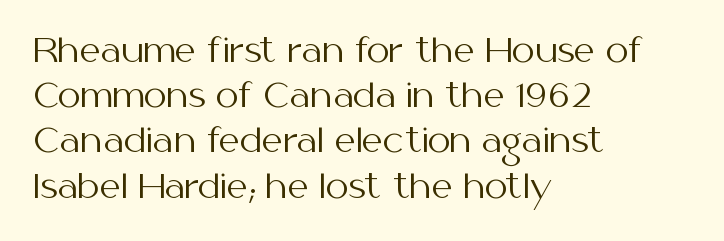
The image shows 33 px regular-weight sans-serif type, upright; set left-aligned, normal line spacing (1.37x), normal letter spacing, not underlined; medium stroke contrast and a medium x-height.
